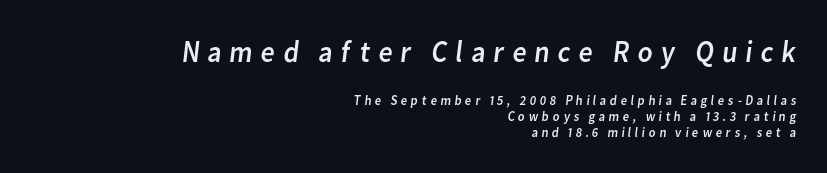
{"serif": "no", "bold": "no", "weight": "regular", "width": "normal", "stroke_contrast": "low", "x_height": "medium", "monospaced": "no", "underline": "no", "align": "right", "line_spacing": "tight", "line_spacing_ratio": 1.14, "letter_spacing": "wide", "letter_spacing_em": 0.22, "larger_block": "first", "size_ratio": 2.21, "glyph_px": 31}
